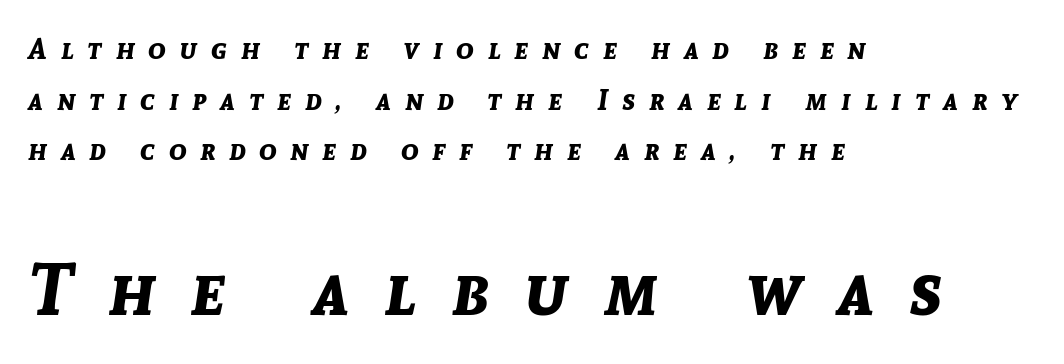
The image shows 73 px bold type, italic (leaning right); set left-aligned, line spacing 1.75x, unusually wide letter spacing (+0.48 em), not underlined; the second (bottom) block is 2.52x larger; low stroke contrast and a medium x-height.
